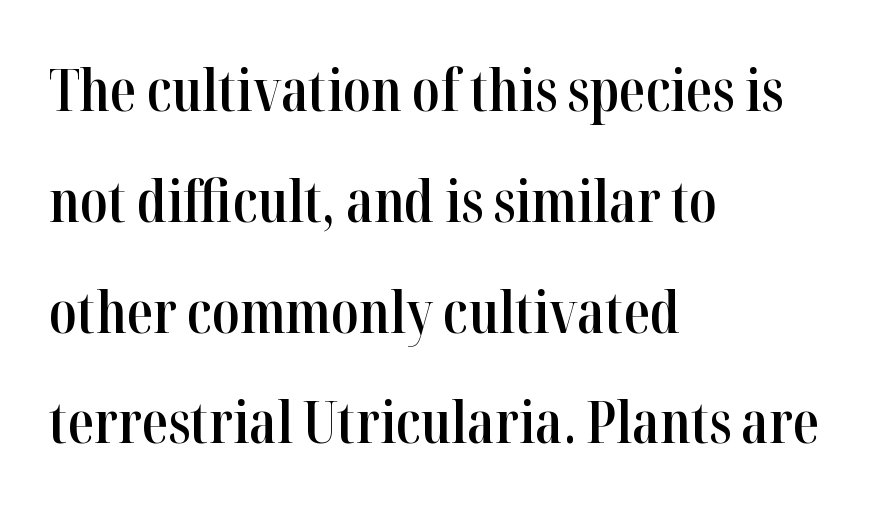
Caption: semibold face, moderately heavy strokes. Is there much room between lines? Yes — plenty of vertical air separates them. This rendering leaves character spacing at its baseline value. The words here are not underlined.
